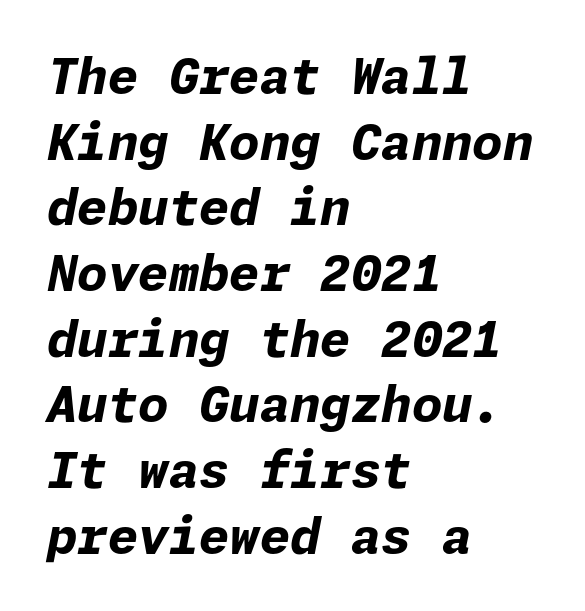
Q: Is the text bold? A: Yes.
Q: Is the text italic (slanted)? A: Yes, it leans right by about 11 degrees.
Q: Is the text underlined? A: No.
Q: How is the paragraph aligned? A: Left-aligned.
Q: Is the spacing between letters normal or unusually wide? A: Normal.
Q: Is the spacing between lines tight, normal or loose? A: Normal.
Q: Width (condensed, normal, or wide)? A: Normal.
Q: Stroke contrast? A: Low.
Q: x-height? A: Medium.
